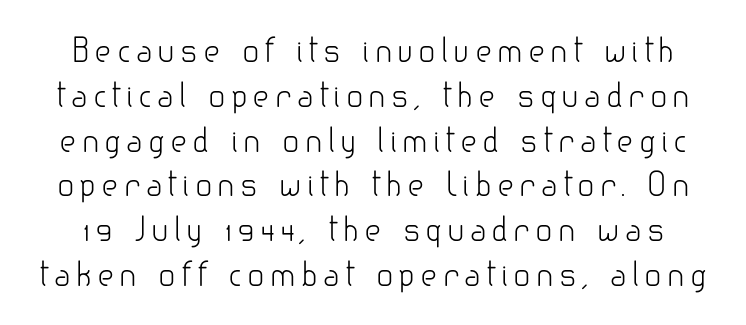
Q: Is the text bold? A: No.
Q: Is the text italic (slanted)? A: No, it is upright.
Q: Is the typeface a serif or a sans-serif typeface? A: Sans-serif.
Q: Is the text underlined? A: No.
Q: Is the spacing between lines tight, normal or loose? A: Normal.
Q: Width (condensed, normal, or wide)? A: Normal.
Q: Stroke contrast? A: Low.
Q: x-height? A: Small.
Q: Monospaced? A: No.
